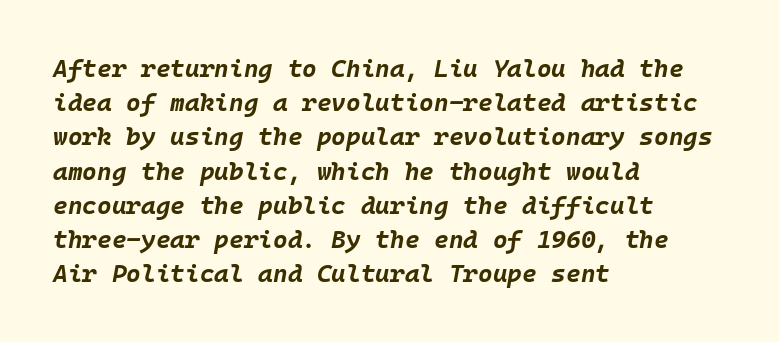
The image shows 25 px bold type, italic (leaning right); set left-aligned, normal line spacing (1.37x), normal letter spacing, not underlined.
